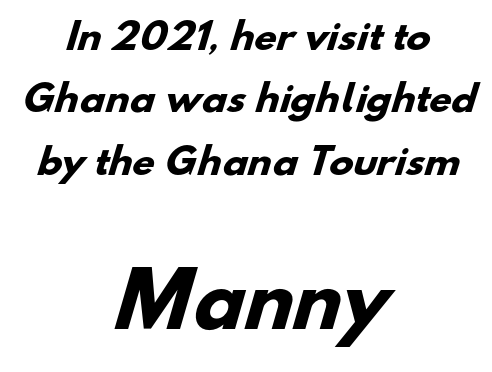
The image shows 73 px heavy sans-serif type; set centered, line spacing 1.73x, normal letter spacing, not underlined; the second (bottom) block is 2.03x larger; low stroke contrast and a small x-height.
